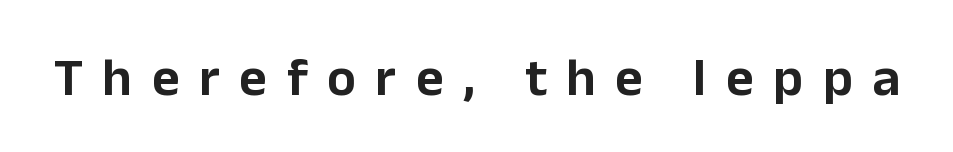
{"serif": "no", "italic": "no", "width": "normal", "stroke_contrast": "low", "x_height": "medium", "monospaced": "no", "underline": "no", "letter_spacing": "wide", "letter_spacing_em": 0.36, "glyph_px": 54}
